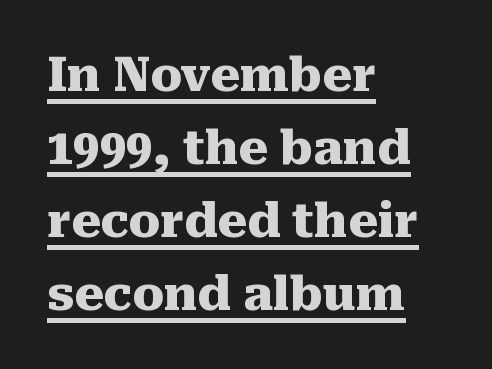
The image shows 47 px heavy serif type, upright; set left-aligned, normal line spacing (1.55x), normal letter spacing, underlined; medium stroke contrast and a medium x-height.
